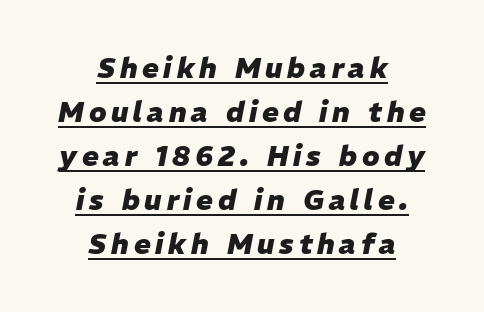
{"italic": "yes", "lean": "right", "slant_degrees": 11, "bold": "yes", "weight": "heavy", "width": "normal", "stroke_contrast": "low", "x_height": "medium", "monospaced": "no", "underline": "yes", "align": "center", "line_spacing": "normal", "line_spacing_ratio": 1.57, "glyph_px": 28}
